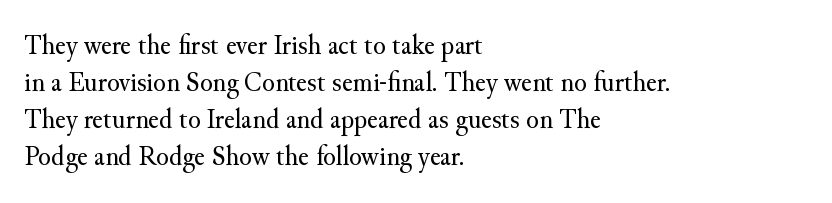
Each stroke keeps to a modest, everyday thickness or less. Descenders are the only things crossing below the line. This is roman type, the default non-slanted kind. The face used here is rendered with its standard letterfit. Do the characters align in a grid? No, the font is proportional. The passage is arranged the way most books set body copy — flush left.
